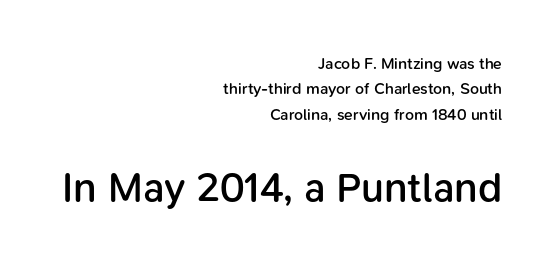
The image shows 41 px semibold sans-serif type, upright; set right-aligned, normal line spacing (1.58x), normal letter spacing, not underlined; the second (bottom) block is 2.56x larger; low stroke contrast and a medium x-height.
